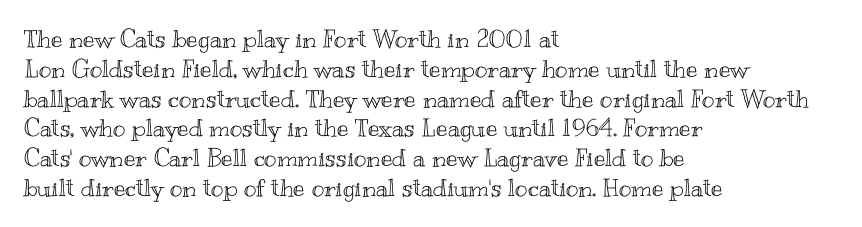
Q: Is the text italic (slanted)? A: No, it is upright.
Q: Is the text underlined? A: No.
Q: How is the paragraph aligned? A: Left-aligned.
Q: Is the spacing between letters normal or unusually wide? A: Normal.
